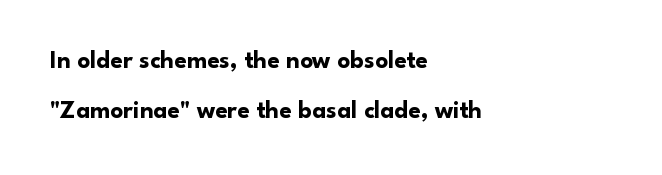
Nothing unusual about the tracking: characters are spaced as the font intends. The font's upright variant was chosen for this text. Casual observation: everything's shoved over to the left. Heavy-handed strokes throughout: this text is bold. The vertical gap from one line to the next is large.
